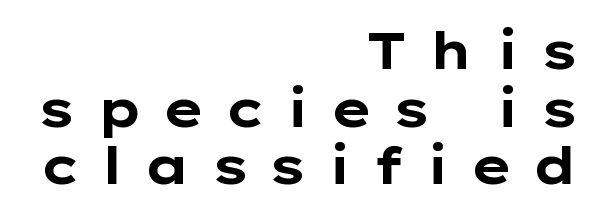
Look at the tracking — it's clearly loosened, letters drifting apart. The space directly below the letters is spotless. Posture: vertical. This sample has the flowing, uneven cadence of proportional lettering.
